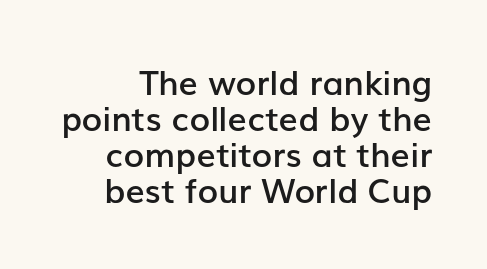
{"serif": "no", "italic": "no", "bold": "semi", "weight": "semibold", "width": "normal", "stroke_contrast": "low", "x_height": "medium", "monospaced": "no", "underline": "no", "line_spacing": "tight", "line_spacing_ratio": 1.06, "letter_spacing": "normal", "letter_spacing_em": 0.0, "glyph_px": 34}
